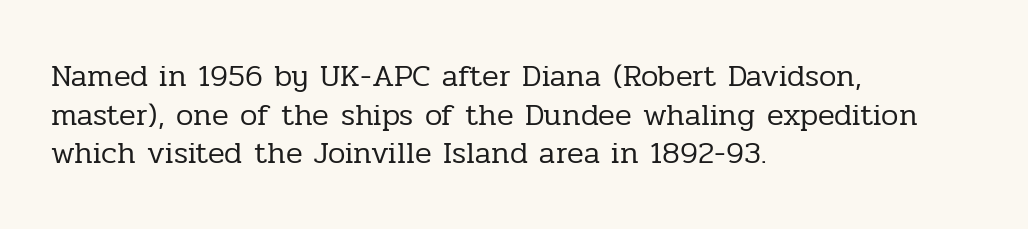
{"serif": "yes", "italic": "no", "bold": "no", "weight": "regular", "width": "normal", "stroke_contrast": "low", "x_height": "medium", "monospaced": "no", "underline": "no", "align": "left", "line_spacing": "normal", "line_spacing_ratio": 1.25, "letter_spacing": "normal", "letter_spacing_em": 0.0, "glyph_px": 31}
